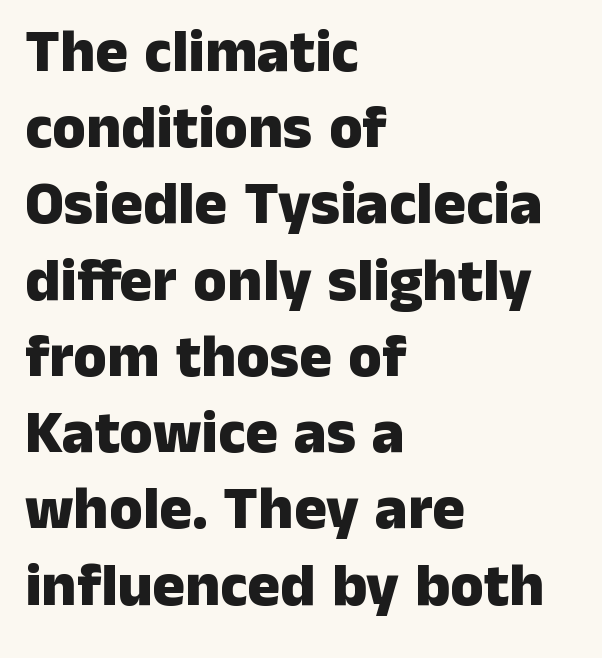
Line beginnings align vertically; line endings do not. Strokes here are thick enough to call this a true bold. Plain, unruled lines of type. The lettering holds an erect, upright posture throughout.
